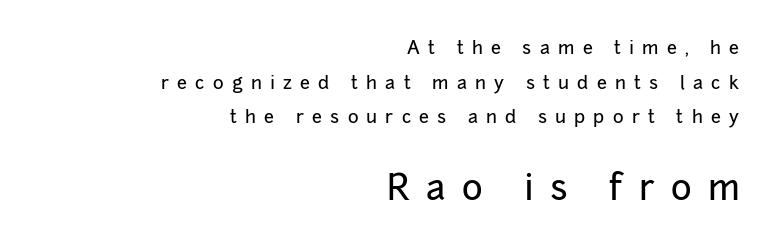
Serifs: no, the terminals of the letterforms are clean. Quick note: not italic, upright. Caption: expanded tracking, letters set apart. Descender tails drop into unmarked territory. If you drew a ruler down the right edge, every line would touch it.
